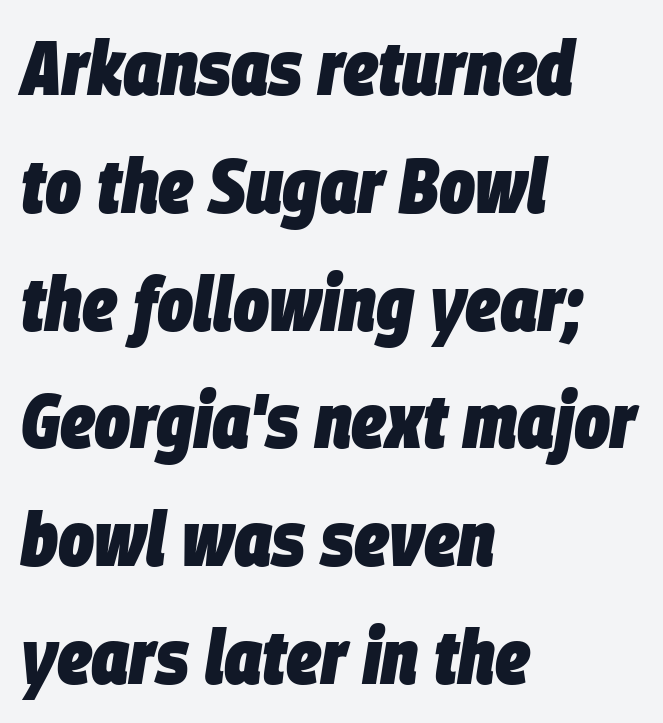
Q: Is the text bold? A: Yes.
Q: Is the text italic (slanted)? A: Yes, it leans right by about 9 degrees.
Q: Is the text underlined? A: No.
Q: How is the paragraph aligned? A: Left-aligned.
Q: Is the spacing between letters normal or unusually wide? A: Normal.
Q: Is the spacing between lines tight, normal or loose? A: Normal.
Q: Width (condensed, normal, or wide)? A: Condensed.
Q: Stroke contrast? A: Low.
Q: x-height? A: Large.
Q: Monospaced? A: No.
